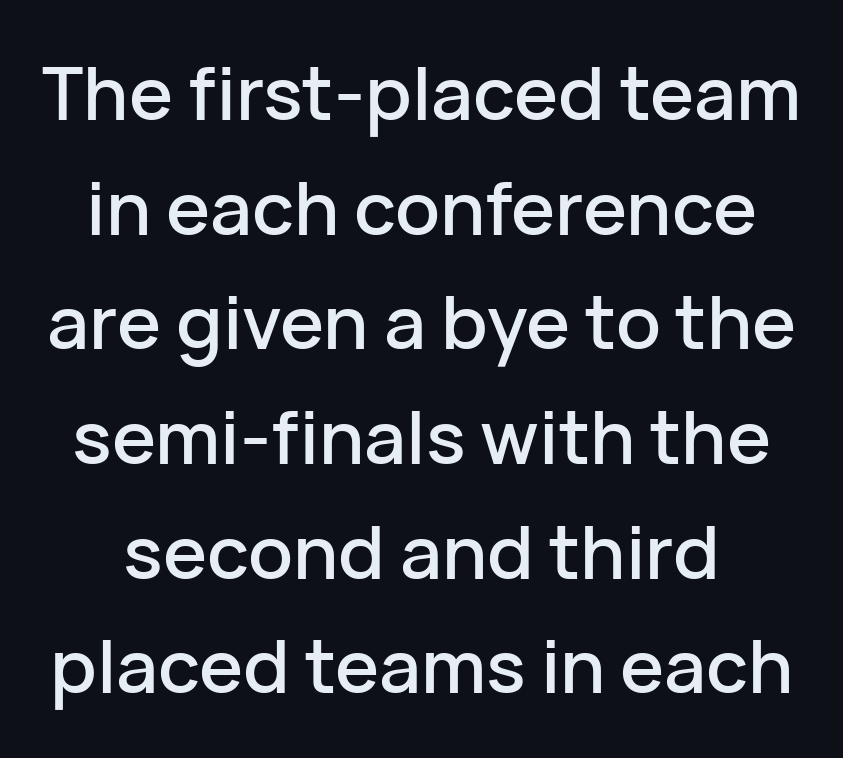
{"serif": "no", "italic": "no", "width": "normal", "stroke_contrast": "low", "x_height": "medium", "monospaced": "no", "underline": "no", "line_spacing": "normal", "line_spacing_ratio": 1.55, "letter_spacing": "normal", "letter_spacing_em": 0.0, "glyph_px": 74}
